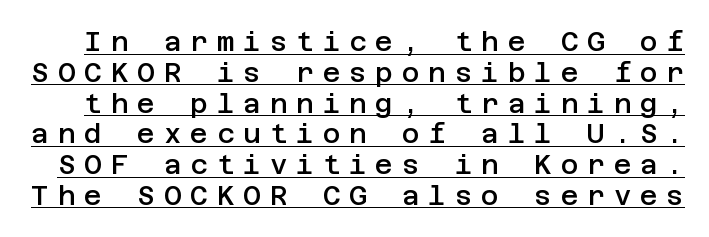
The image shows 27 px text type, upright; set tight line spacing (1.14x), unusually wide letter spacing (+0.33 em), underlined.
